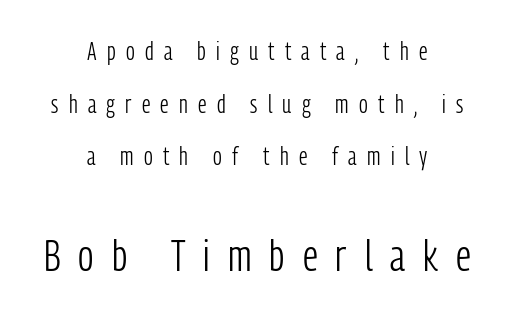
{"serif": "no", "italic": "no", "bold": "no", "weight": "light", "width": "condensed", "stroke_contrast": "low", "x_height": "medium", "monospaced": "no", "underline": "no", "align": "center", "line_spacing": "loose", "line_spacing_ratio": 2.11, "letter_spacing": "wide", "letter_spacing_em": 0.41, "larger_block": "second", "size_ratio": 1.76, "glyph_px": 44}
